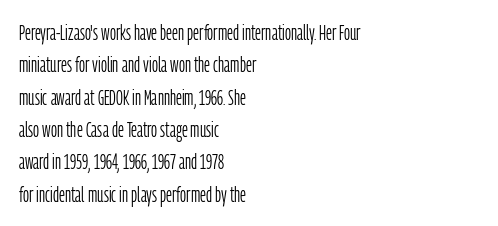
Q: Is the text bold? A: No.
Q: Is the text italic (slanted)? A: No, it is upright.
Q: Is the text underlined? A: No.
Q: How is the paragraph aligned? A: Left-aligned.
Q: Is the spacing between letters normal or unusually wide? A: Normal.
Q: Is the spacing between lines tight, normal or loose? A: Normal.
